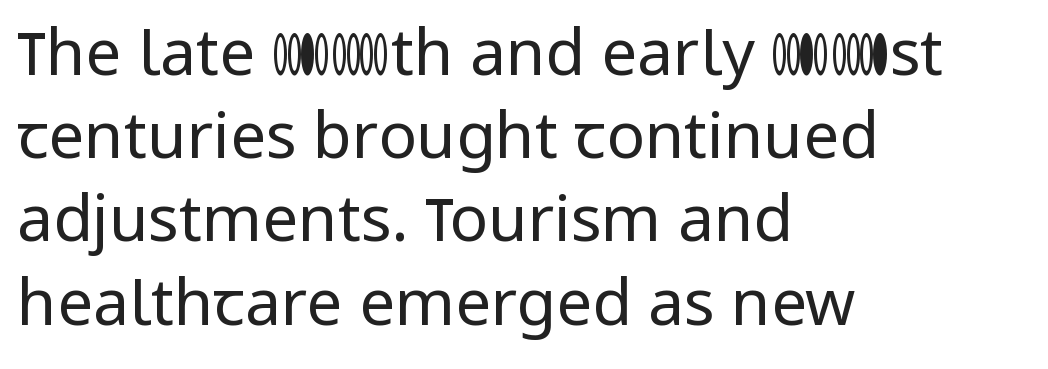
Glyph-to-glyph distance matches everyday printed text. The passage shown is typeset with a sans-serif family. Quick note: underline off. The passage shown is typed in a proportional face where columns would drift.
